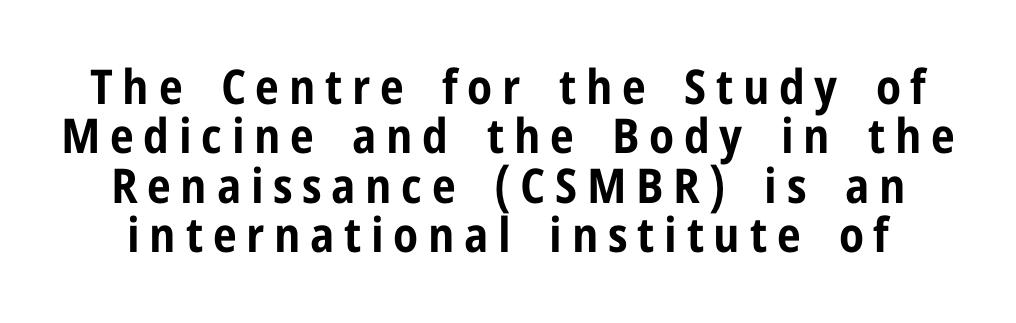
{"serif": "no", "italic": "no", "bold": "yes", "weight": "bold", "width": "condensed", "stroke_contrast": "low", "x_height": "medium", "monospaced": "no", "underline": "no", "line_spacing": "tight", "line_spacing_ratio": 1.03, "letter_spacing": "wide", "letter_spacing_em": 0.2, "glyph_px": 48}
